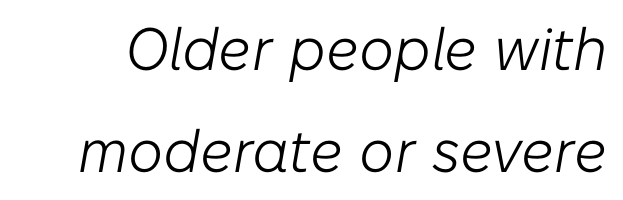
The passage shown stacks its lines at a standard gap. The font's italic variant was chosen for this text. How are the letters spaced? Ordinarily, with no added tracking. This is not heavy type; no bold has been used.
